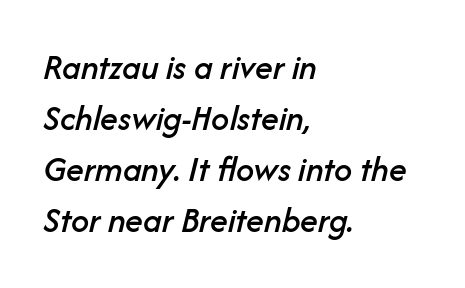
Bare-footed words on every line. Left-aligned paragraph, ragged on the right. The type is set solid horizontally, with unmodified tracking. Does the leading feel generous? No, just average.
